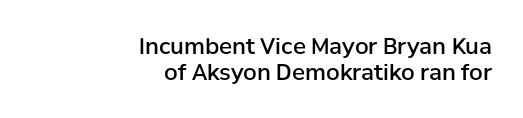
The image shows 22 px text type, upright; set right-aligned, line spacing 1.18x, normal letter spacing, not underlined.
